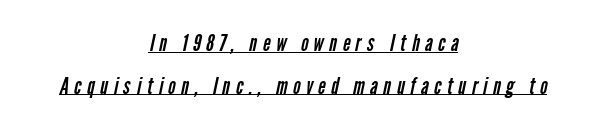
A centered setting, common on invitations and titles, is used for this passage. In designer terms, the underline attribute is active on this setting. The horizontal fit of the characters is loose and conspicuously gappy. The weight would be labelled regular, book, light, or lighter still.
